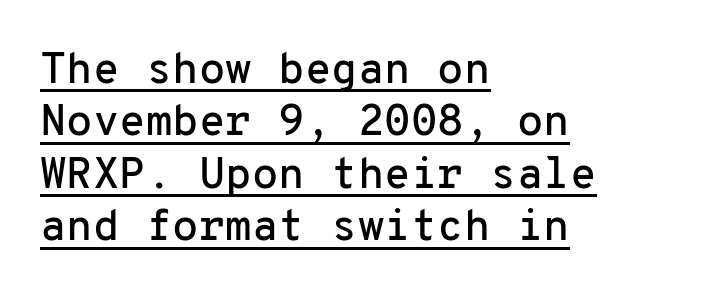
{"serif": "no", "italic": "no", "width": "normal", "stroke_contrast": "low", "x_height": "medium", "monospaced": "yes", "underline": "yes", "align": "left", "line_spacing_ratio": 1.22, "letter_spacing": "normal", "letter_spacing_em": 0.0, "glyph_px": 43}
